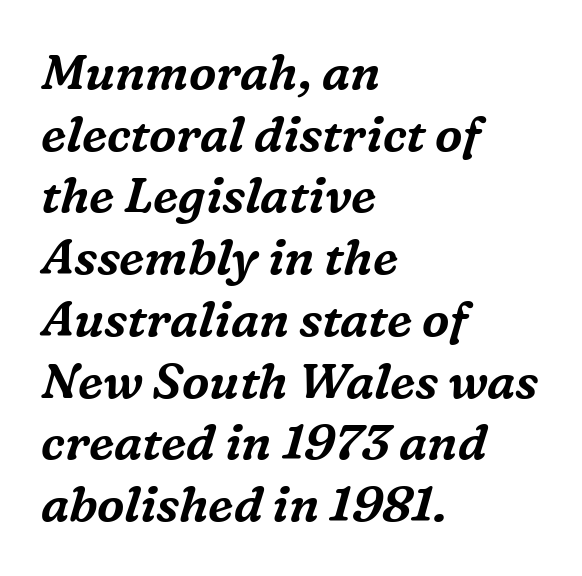
{"serif": "yes", "italic": "yes", "lean": "right", "slant_degrees": 16, "width": "normal", "stroke_contrast": "medium", "x_height": "medium", "monospaced": "no", "underline": "no", "align": "left", "line_spacing": "normal", "line_spacing_ratio": 1.26, "letter_spacing": "normal", "letter_spacing_em": 0.0, "glyph_px": 49}
